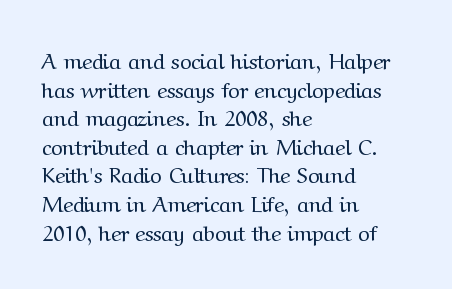
Check the space under the baseline: it is left empty. Characters follow at the spacing the type designer built in. These glyphs show unthickened strokes, regular width or finer. This is the regular roman posture of the typeface. A typesetter would call this leading conventional body-copy spacing. The compositor pushed each line to the left boundary.
